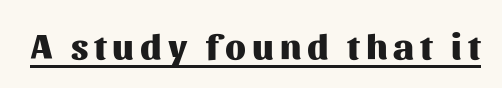
Q: Is the text bold? A: Yes.
Q: Is the text italic (slanted)? A: No, it is upright.
Q: Is the typeface a serif or a sans-serif typeface? A: Sans-serif.
Q: Is the text underlined? A: Yes.
Q: Width (condensed, normal, or wide)? A: Normal.
Q: Stroke contrast? A: Medium.
Q: x-height? A: Medium.
Q: Monospaced? A: No.
